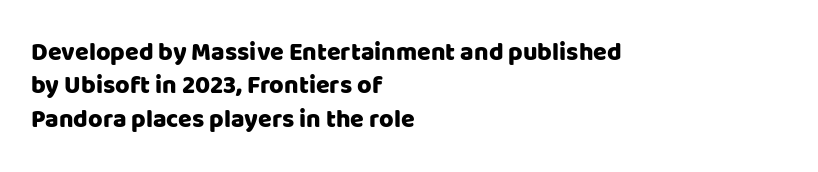
Students, observe: this is what conventionally led text looks like. Observe the ordinary spacing: letters are neighbours, not strangers. Designer's note — italics off, roman on. The specimen omits any rule beneath the text block's lines.
